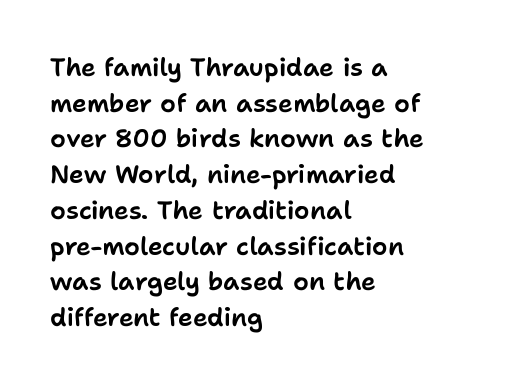
Glyph-to-glyph distance matches everyday printed text. The baseline area is clear. These lines are set flush left with a ragged right edge. Designer's note — italics off, roman on. The rendering uses a moderate line-height, typical for paragraphs.
